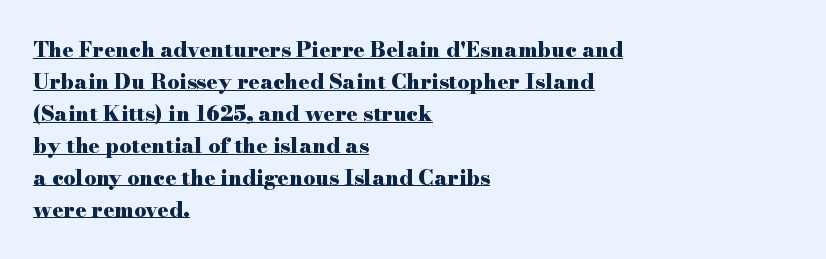
Q: Is the text bold? A: Yes.
Q: Is the text italic (slanted)? A: No, it is upright.
Q: Is the text underlined? A: Yes.
Q: How is the paragraph aligned? A: Left-aligned.
Q: Is the spacing between letters normal or unusually wide? A: Normal.
Q: Is the spacing between lines tight, normal or loose? A: Normal.
